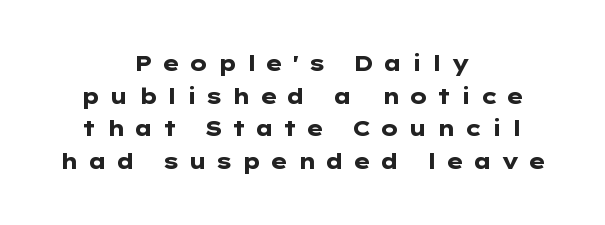
Q: Is the text bold? A: Yes.
Q: Is the text italic (slanted)? A: No, it is upright.
Q: Is the text underlined? A: No.
Q: How is the paragraph aligned? A: Centered.
Q: Is the spacing between letters normal or unusually wide? A: Unusually wide.
Q: Is the spacing between lines tight, normal or loose? A: Normal.
